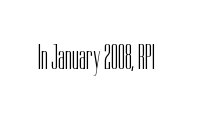
{"serif": "no", "italic": "no", "bold": "no", "weight": "light", "width": "condensed", "stroke_contrast": "low", "x_height": "medium", "monospaced": "no", "underline": "no", "letter_spacing": "normal", "letter_spacing_em": 0.0, "glyph_px": 36}
